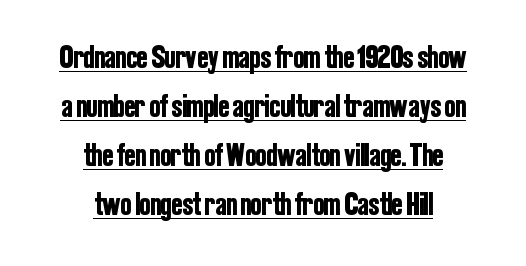
These lines keep a tight, regular rhythm from letter to letter. The characters display no serif detailing; their extremities are plain. Italic: no, the glyphs are upright roman. How would I describe the line gaps? Plain and ordinary. Teacher's note: observe the equal gaps on both sides — that is centered alignment.
